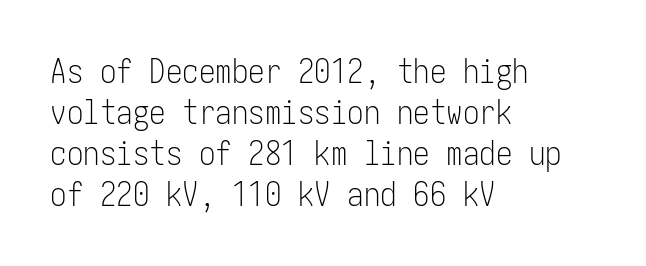
Q: Is the text bold? A: No.
Q: Is the text italic (slanted)? A: No, it is upright.
Q: Is the typeface a serif or a sans-serif typeface? A: Sans-serif.
Q: Is the text underlined? A: No.
Q: How is the paragraph aligned? A: Left-aligned.
Q: Is the spacing between letters normal or unusually wide? A: Normal.
Q: Width (condensed, normal, or wide)? A: Condensed.
Q: Stroke contrast? A: Low.
Q: x-height? A: Medium.
